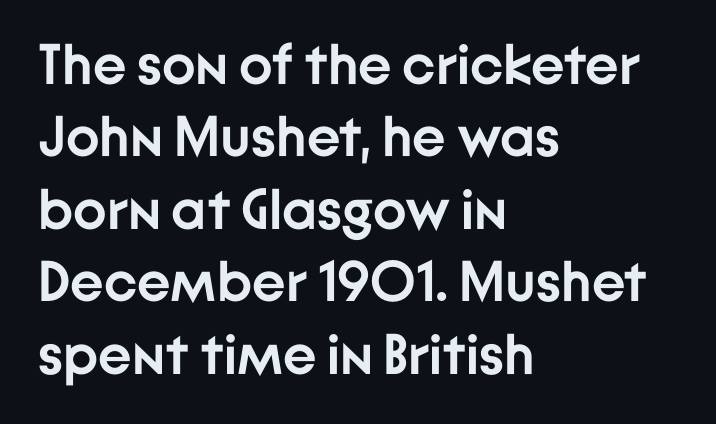
The image shows 57 px semibold sans-serif type, upright; set left-aligned, normal line spacing (1.27x), normal letter spacing, not underlined; low stroke contrast and a medium x-height.
